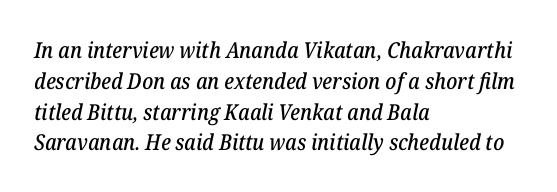
Q: Is the text italic (slanted)? A: Yes, it leans right by about 12 degrees.
Q: Is the text underlined? A: No.
Q: How is the paragraph aligned? A: Left-aligned.
Q: Is the spacing between letters normal or unusually wide? A: Normal.
Q: Is the spacing between lines tight, normal or loose? A: Normal.
